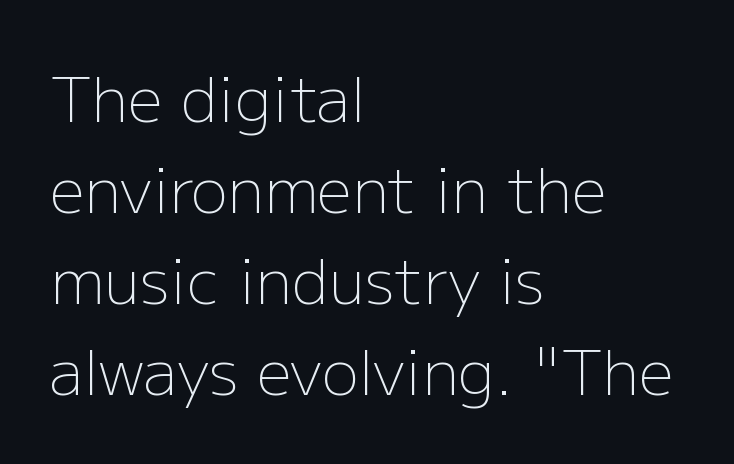
The image shows 62 px light sans-serif type, upright; set left-aligned, normal line spacing (1.47x), normal letter spacing, not underlined; low stroke contrast and a medium x-height.
